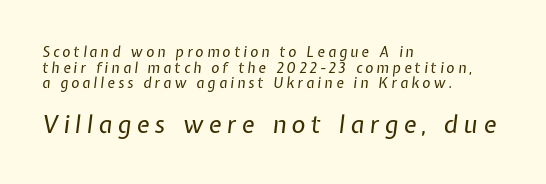
Q: Is the text bold? A: No.
Q: Is the text italic (slanted)? A: Yes, it leans right by about 7 degrees.
Q: Is the text underlined? A: No.
Q: How is the paragraph aligned? A: Left-aligned.
Q: Is the spacing between letters normal or unusually wide? A: Unusually wide.
Q: Is the spacing between lines tight, normal or loose? A: Tight.
Q: Which block of text is set in a larger size, the first (top) or the second (bottom)? A: The second (bottom) one.
